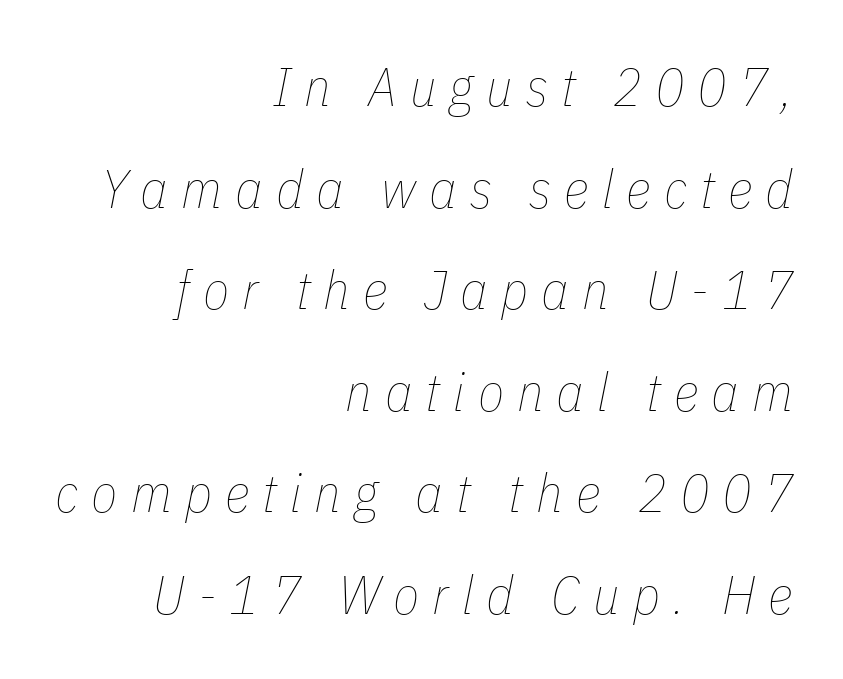
Q: Is the text bold? A: No.
Q: Is the text italic (slanted)? A: Yes, it leans right by about 11 degrees.
Q: Is the text underlined? A: No.
Q: How is the paragraph aligned? A: Right-aligned.
Q: Is the spacing between letters normal or unusually wide? A: Unusually wide.
Q: Width (condensed, normal, or wide)? A: Condensed.
Q: Stroke contrast? A: Low.
Q: x-height? A: Medium.
Q: Monospaced? A: No.
